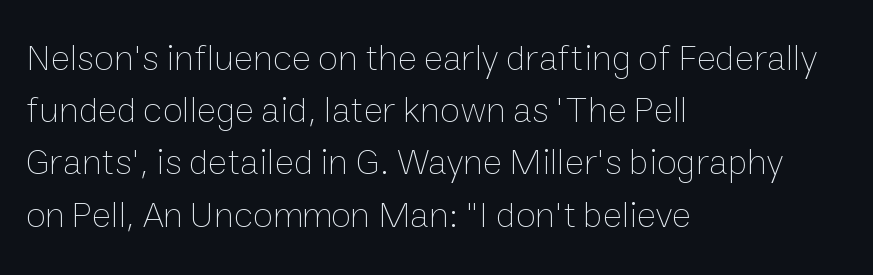
The image shows 37 px thin type, upright; set left-aligned, normal line spacing (1.41x), normal letter spacing, not underlined; low stroke contrast and a medium x-height.
